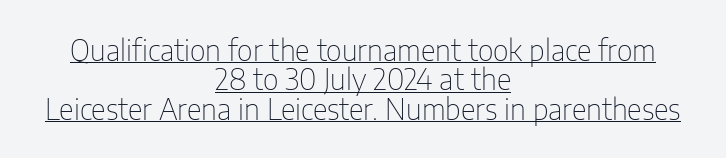
Q: Is the text bold? A: No.
Q: Is the text italic (slanted)? A: No, it is upright.
Q: Is the typeface a serif or a sans-serif typeface? A: Sans-serif.
Q: Is the text underlined? A: Yes.
Q: How is the paragraph aligned? A: Centered.
Q: Is the spacing between letters normal or unusually wide? A: Normal.
Q: Is the spacing between lines tight, normal or loose? A: Tight.
Q: Width (condensed, normal, or wide)? A: Condensed.
Q: Stroke contrast? A: Low.
Q: x-height? A: Medium.
Q: Monospaced? A: No.
